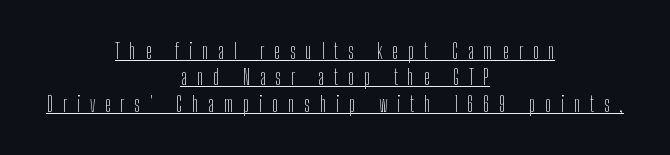
{"italic": "no", "bold": "no", "underline": "yes", "align": "center", "line_spacing": "normal", "line_spacing_ratio": 1.26, "letter_spacing": "wide", "letter_spacing_em": 0.46, "glyph_px": 21}
